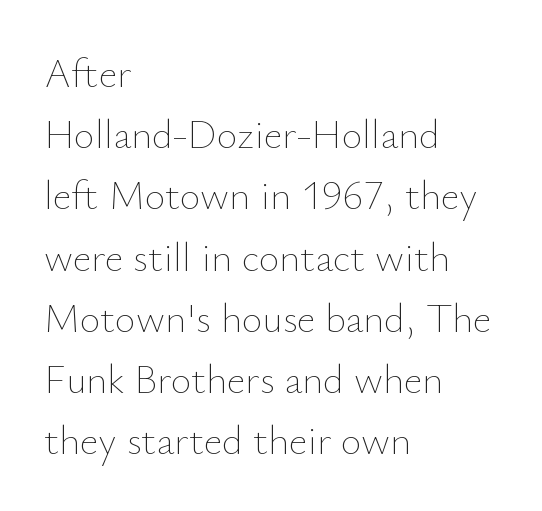
Q: Is the text bold? A: No.
Q: Is the text italic (slanted)? A: No, it is upright.
Q: Is the text underlined? A: No.
Q: How is the paragraph aligned? A: Left-aligned.
Q: Is the spacing between letters normal or unusually wide? A: Normal.
Q: Is the spacing between lines tight, normal or loose? A: Normal.
Q: Width (condensed, normal, or wide)? A: Normal.
Q: Stroke contrast? A: Low.
Q: x-height? A: Small.
Q: Monospaced? A: No.
